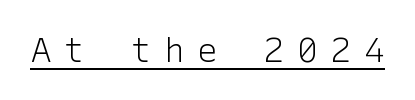
{"serif": "no", "italic": "no", "bold": "no", "weight": "light", "width": "normal", "stroke_contrast": "low", "x_height": "medium", "underline": "yes", "letter_spacing": "wide", "letter_spacing_em": 0.38, "glyph_px": 34}
